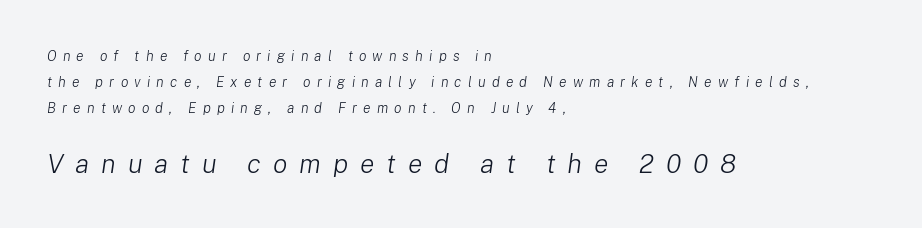
{"italic": "yes", "lean": "right", "slant_degrees": 8, "bold": "no", "underline": "no", "align": "left", "line_spacing_ratio": 1.87, "letter_spacing": "wide", "letter_spacing_em": 0.44, "larger_block": "second", "size_ratio": 1.93, "glyph_px": 27}
